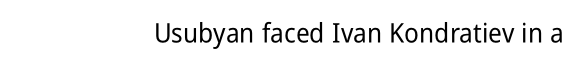
{"italic": "no", "underline": "no", "align": "right", "letter_spacing": "normal", "letter_spacing_em": 0.0, "glyph_px": 27}
